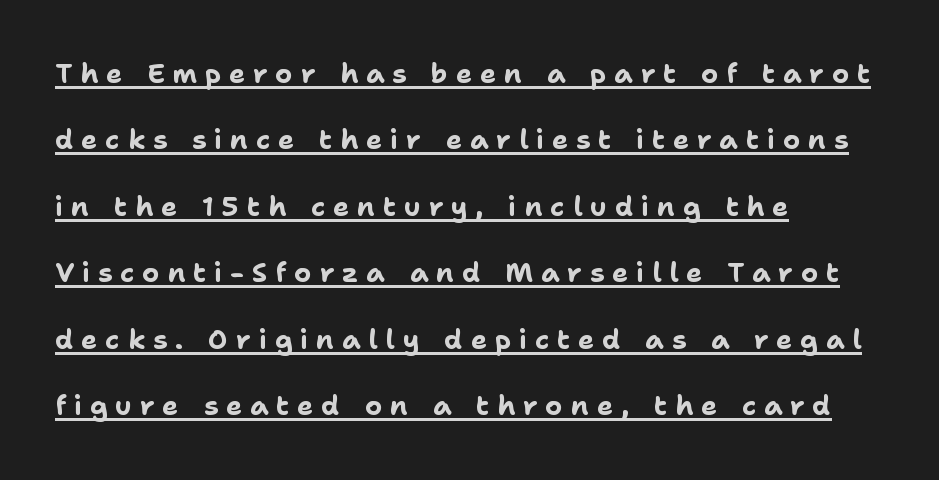
{"italic": "no", "bold": "yes", "underline": "yes", "align": "left", "line_spacing": "loose", "line_spacing_ratio": 2.46, "letter_spacing": "wide", "letter_spacing_em": 0.29, "glyph_px": 27}
